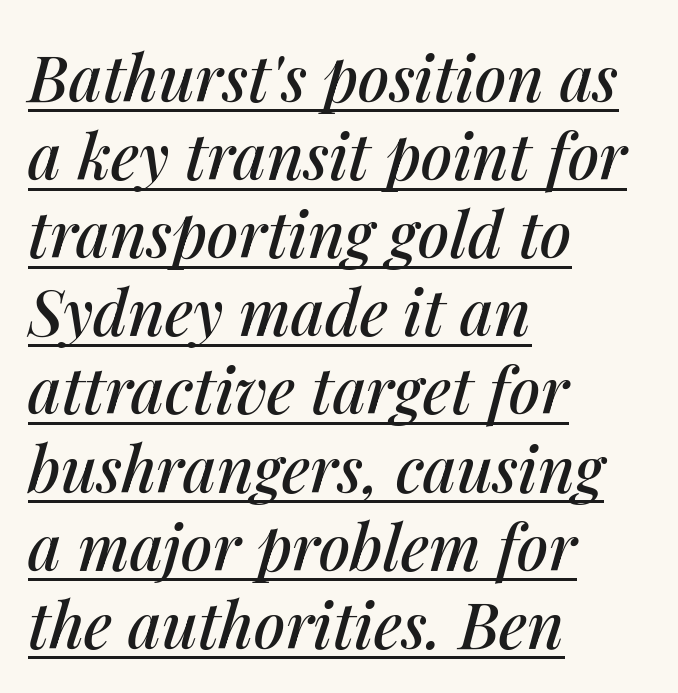
Q: Is the text italic (slanted)? A: Yes, it leans right by about 14 degrees.
Q: Is the text underlined? A: Yes.
Q: How is the paragraph aligned? A: Left-aligned.
Q: Is the spacing between letters normal or unusually wide? A: Normal.
Q: Width (condensed, normal, or wide)? A: Normal.
Q: Stroke contrast? A: Medium.
Q: x-height? A: Medium.
Q: Monospaced? A: No.
